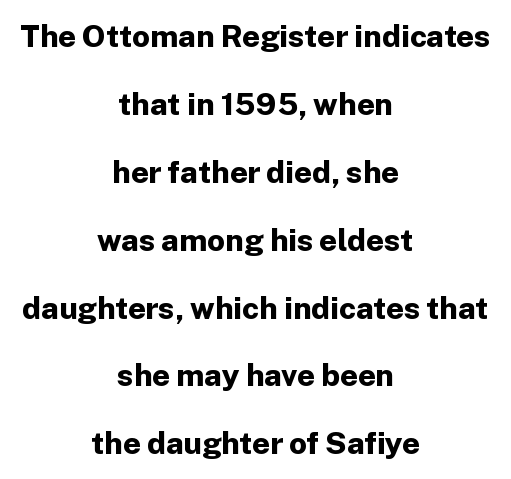
{"serif": "no", "italic": "no", "bold": "yes", "weight": "bold", "width": "normal", "stroke_contrast": "low", "x_height": "medium", "monospaced": "no", "underline": "no", "align": "center", "line_spacing": "loose", "line_spacing_ratio": 2.19, "letter_spacing": "normal", "letter_spacing_em": 0.0, "glyph_px": 31}
